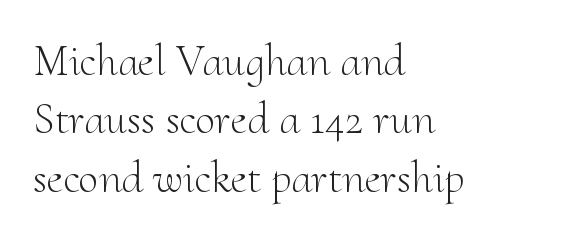
Nope, not italic — everything's standing straight. Typographically, this falls in the serif category. Compared with typical body copy, the letter spacing here is the same. Anything drawn beneath the words? Only blank space.
